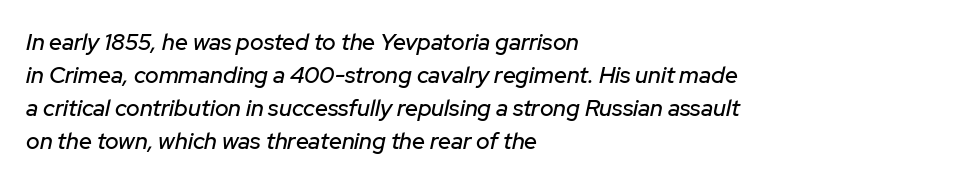
The image shows 23 px text type, italic (leaning right); set left-aligned, normal line spacing (1.43x), normal letter spacing, not underlined.
